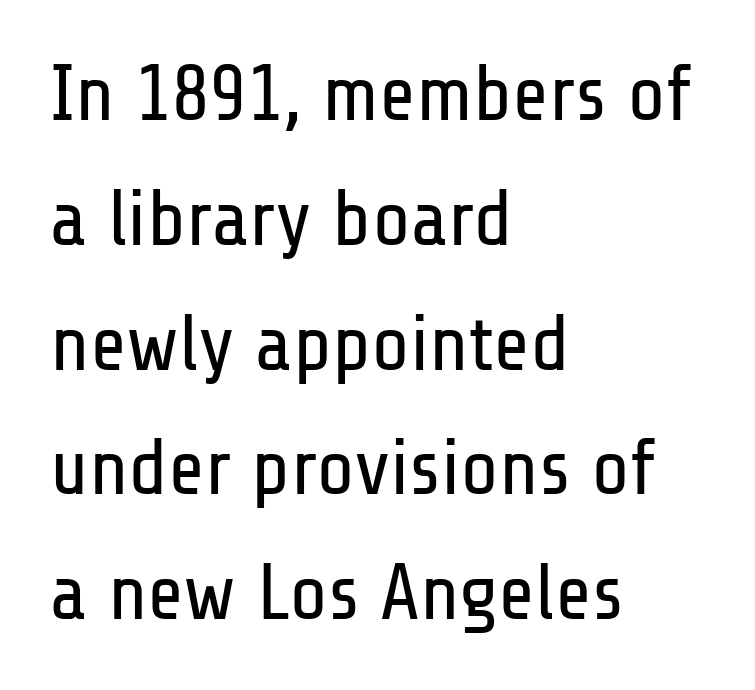
Q: Is the text bold? A: No.
Q: Is the text italic (slanted)? A: No, it is upright.
Q: Is the typeface a serif or a sans-serif typeface? A: Sans-serif.
Q: Is the text underlined? A: No.
Q: How is the paragraph aligned? A: Left-aligned.
Q: Is the spacing between letters normal or unusually wide? A: Normal.
Q: Is the spacing between lines tight, normal or loose? A: Normal.
Q: Width (condensed, normal, or wide)? A: Condensed.
Q: Stroke contrast? A: Low.
Q: x-height? A: Medium.
Q: Monospaced? A: No.
